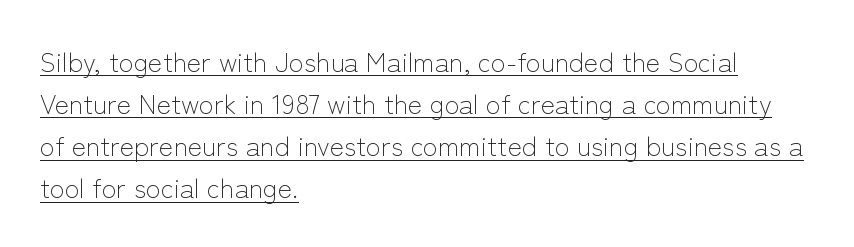
Q: Is the text bold? A: No.
Q: Is the text italic (slanted)? A: No, it is upright.
Q: Is the text underlined? A: Yes.
Q: How is the paragraph aligned? A: Left-aligned.
Q: Is the spacing between letters normal or unusually wide? A: Normal.
Q: Is the spacing between lines tight, normal or loose? A: Normal.
